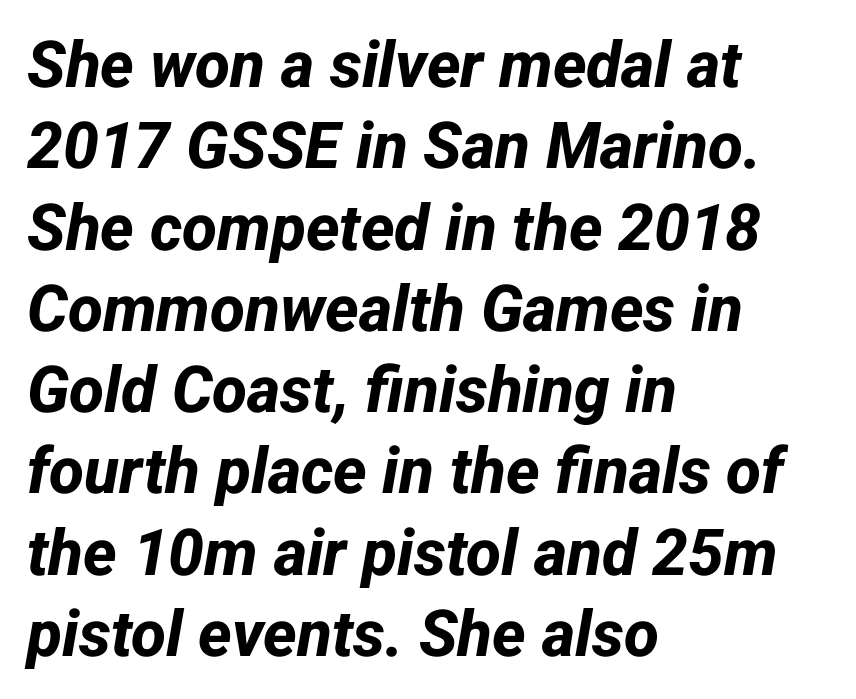
Q: Is the text bold? A: Yes.
Q: Is the typeface a serif or a sans-serif typeface? A: Sans-serif.
Q: Is the text underlined? A: No.
Q: How is the paragraph aligned? A: Left-aligned.
Q: Is the spacing between letters normal or unusually wide? A: Normal.
Q: Is the spacing between lines tight, normal or loose? A: Normal.
Q: Width (condensed, normal, or wide)? A: Normal.
Q: Stroke contrast? A: Low.
Q: x-height? A: Medium.
Q: Monospaced? A: No.
